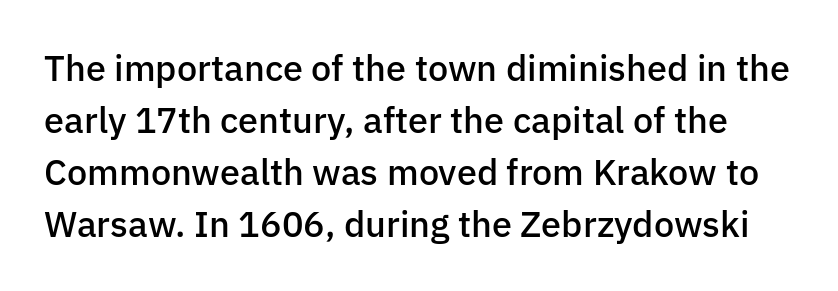
Q: Is the text bold? A: Semi-bold.
Q: Is the text italic (slanted)? A: No, it is upright.
Q: Is the typeface a serif or a sans-serif typeface? A: Sans-serif.
Q: Is the text underlined? A: No.
Q: Is the spacing between letters normal or unusually wide? A: Normal.
Q: Is the spacing between lines tight, normal or loose? A: Normal.
Q: Width (condensed, normal, or wide)? A: Normal.
Q: Stroke contrast? A: Low.
Q: x-height? A: Medium.
Q: Monospaced? A: No.
